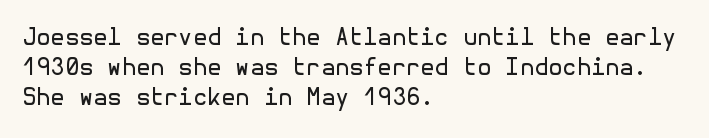
The image shows 23 px text type, upright; set left-aligned, normal line spacing (1.31x), normal letter spacing, not underlined.
